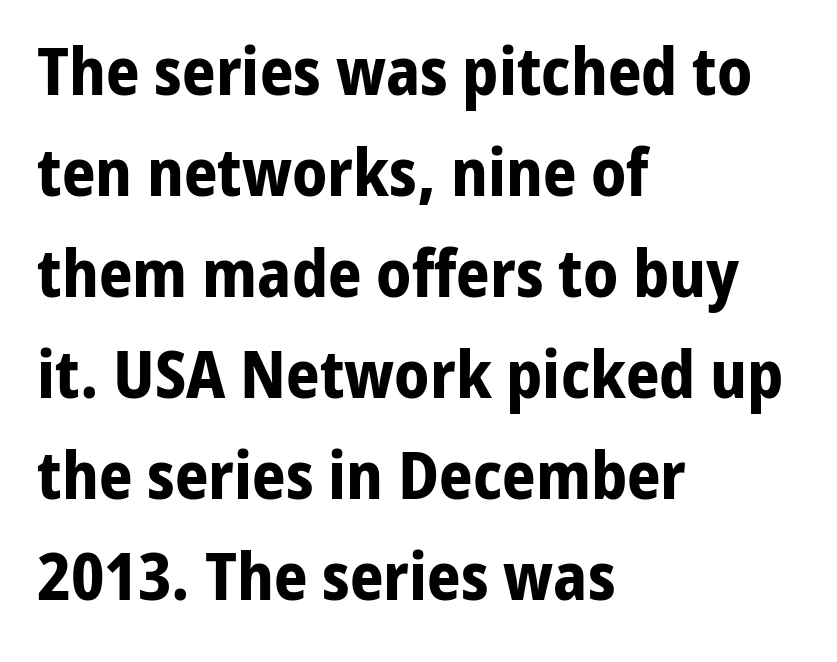
Q: Is the text bold? A: Yes.
Q: Is the text italic (slanted)? A: No, it is upright.
Q: Is the typeface a serif or a sans-serif typeface? A: Sans-serif.
Q: Is the text underlined? A: No.
Q: How is the paragraph aligned? A: Left-aligned.
Q: Is the spacing between letters normal or unusually wide? A: Normal.
Q: Is the spacing between lines tight, normal or loose? A: Normal.
Q: Width (condensed, normal, or wide)? A: Normal.
Q: Stroke contrast? A: Low.
Q: x-height? A: Medium.
Q: Monospaced? A: No.
